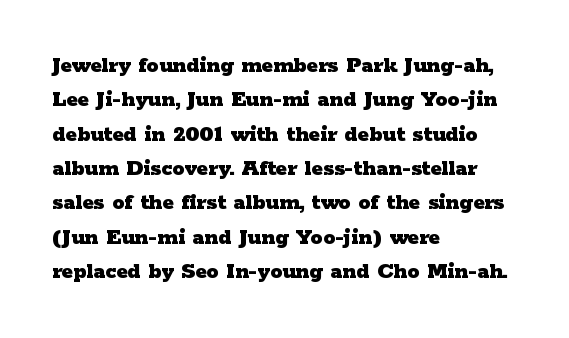
The passage shown is emphatically bold. The space directly below the letters is spotless. Italic? Not at all — the glyphs are vertical. The block of text has a typical density, with ordinary space between rows.
